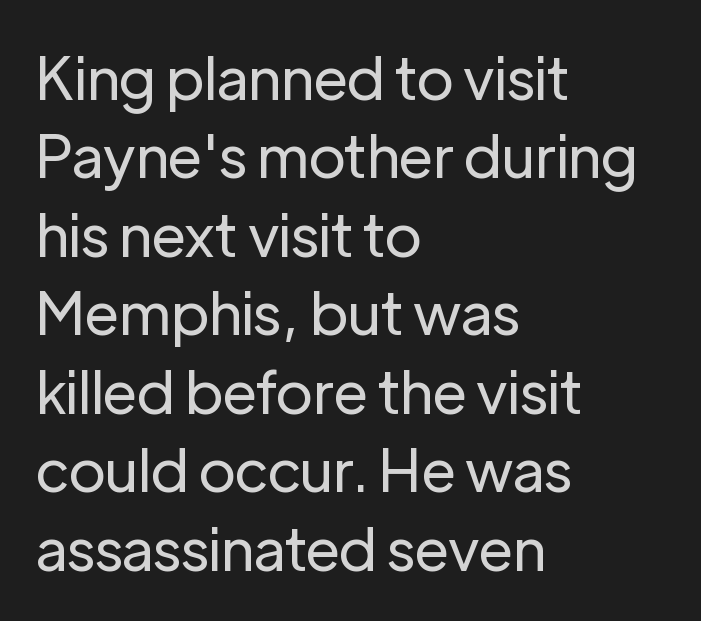
Unlike italic type, these characters show no tilt at all. Classification — sans serif. Which margin do the lines hug? The left one — the right edge is uneven. Character widths vary here, with narrow letters taking less room than wide ones.
